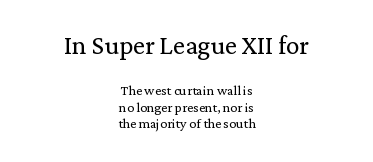
The image shows 27 px text type, upright; set centered, line spacing 1.18x, normal letter spacing, not underlined; the first (top) block is 1.93x larger.
